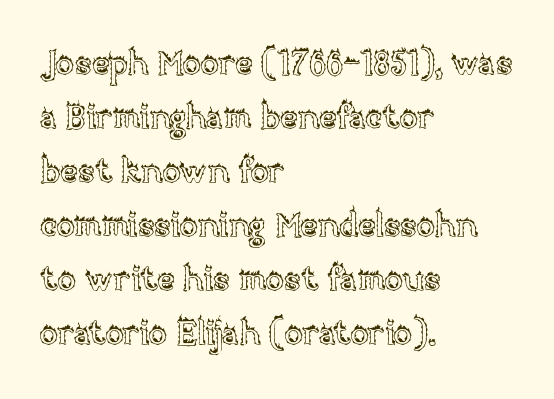
{"italic": "no", "width": "normal", "x_height": "large", "monospaced": "no", "underline": "no", "align": "left", "line_spacing": "normal", "line_spacing_ratio": 1.59, "letter_spacing": "normal", "letter_spacing_em": 0.0, "glyph_px": 34}
